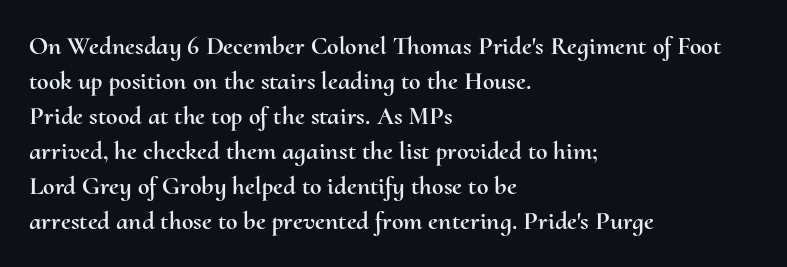
The image shows 26 px text type, upright; set left-aligned, normal line spacing (1.35x), normal letter spacing, not underlined.
